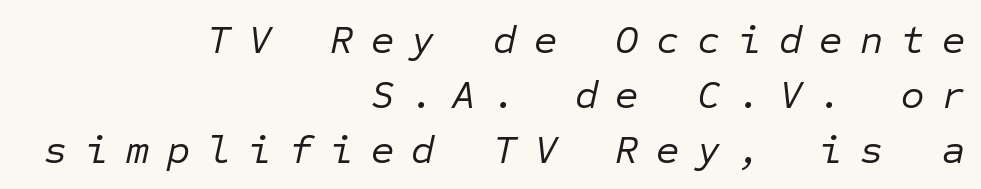
The horizontal fit of the characters is loose and conspicuously gappy. Monospaced: the letters line up in strict vertical columns. The typesetter chose a ragged-left arrangement here. Looking at the ascenders, they clearly lean.
